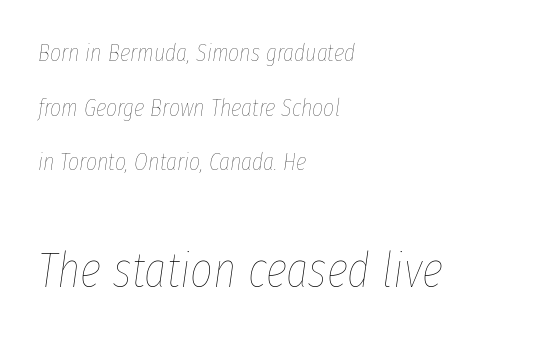
The specimen reads as italic at a glance. Bare-footed words on every line. Nobody touched the tracking dial on this one. Each line starts at the same left margin while the right side varies.
